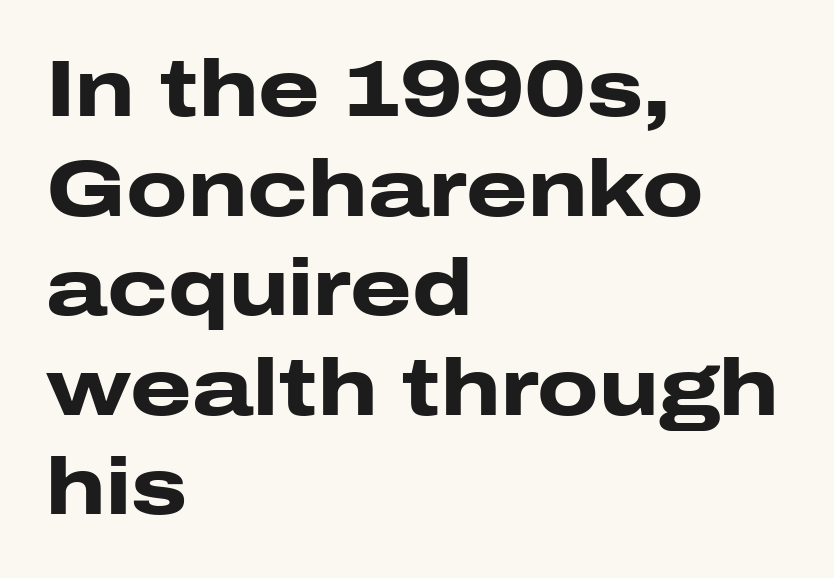
You could not count columns in this text — the font is proportionally spaced. This sample uses an upright cut, with every glyph sitting square on the baseline. Successive baselines arrive at the customary interval. A clean baseline with only descenders dipping below it. Every letter is thick-stroked: bold, no question. The paragraph shown leans on its left margin.
